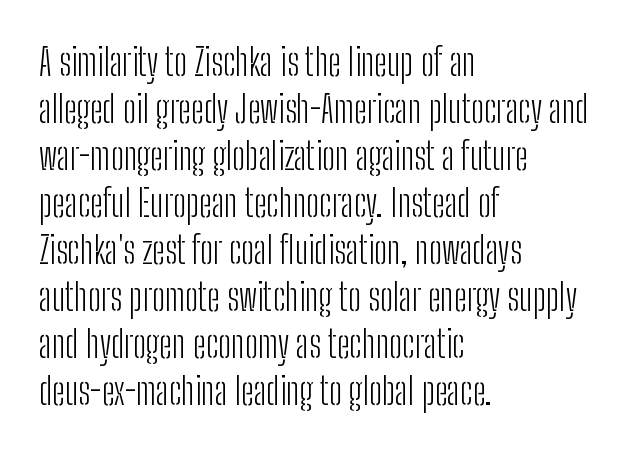
Q: Is the text bold? A: No.
Q: Is the text italic (slanted)? A: No, it is upright.
Q: Is the typeface a serif or a sans-serif typeface? A: Sans-serif.
Q: Is the text underlined? A: No.
Q: How is the paragraph aligned? A: Left-aligned.
Q: Is the spacing between letters normal or unusually wide? A: Normal.
Q: Is the spacing between lines tight, normal or loose? A: Normal.
Q: Width (condensed, normal, or wide)? A: Condensed.
Q: Stroke contrast? A: Low.
Q: x-height? A: Medium.
Q: Monospaced? A: No.
